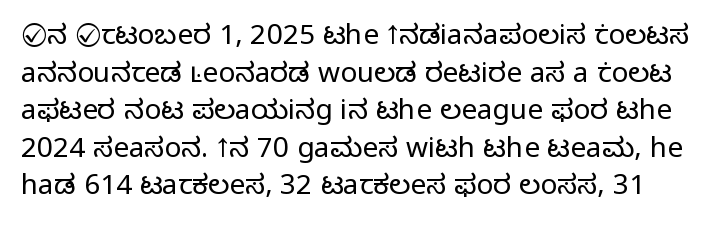
{"serif": "no", "italic": "no", "bold": "no", "weight": "light", "width": "normal", "stroke_contrast": "low", "x_height": "medium", "monospaced": "no", "underline": "no", "line_spacing": "normal", "line_spacing_ratio": 1.34, "letter_spacing": "normal", "letter_spacing_em": 0.0, "glyph_px": 28}
